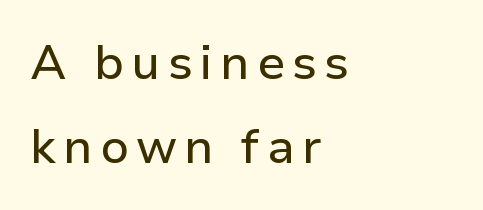
{"serif": "no", "italic": "no", "width": "normal", "stroke_contrast": "low", "x_height": "medium", "monospaced": "no", "underline": "no", "align": "left", "line_spacing_ratio": 1.75, "glyph_px": 48}
